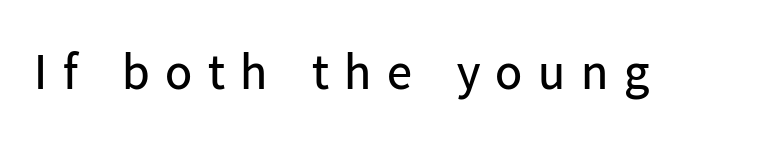
{"serif": "no", "italic": "no", "bold": "no", "weight": "regular", "width": "normal", "stroke_contrast": "low", "x_height": "medium", "monospaced": "no", "underline": "no", "letter_spacing": "wide", "letter_spacing_em": 0.31, "glyph_px": 50}
